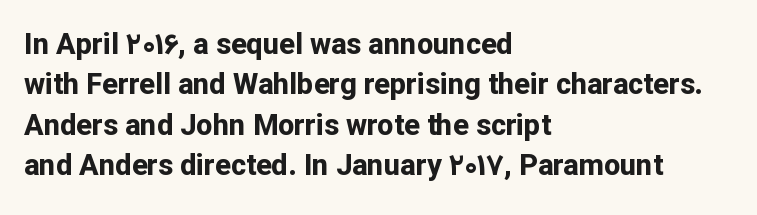
A typesetter would mark this as roman, not italic. Heavy, bold letterforms. The passage shown has conventional tracking throughout. No feet cap the strokes, marking this as sans-serif type.
